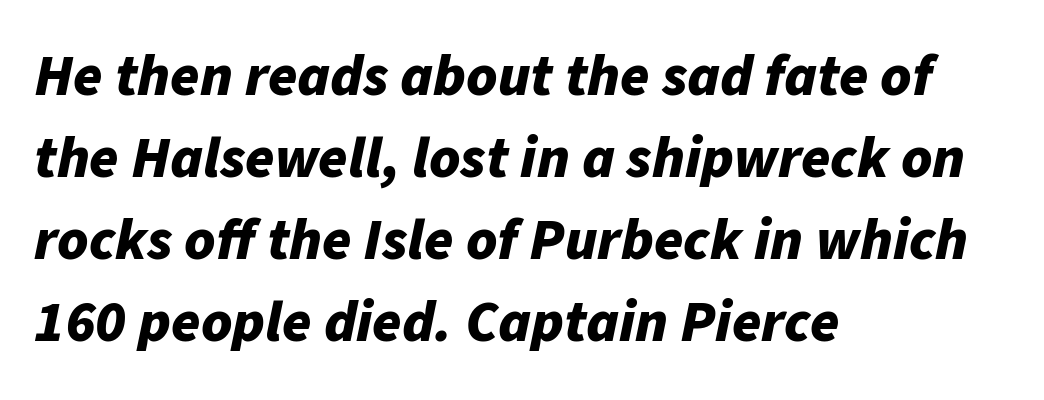
Quick note: underline off. Posture: slanted. Evenly set lines give the paragraph a standard silhouette. The gaps between neighbouring characters are ordinary and unremarkable. This is heavy type, rendered in bold.
